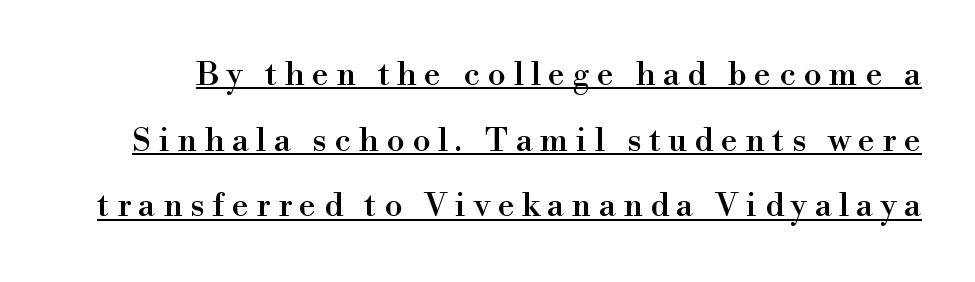
The image shows 33 px serif type, upright; set loose line spacing (1.99x), unusually wide letter spacing (+0.23 em), underlined; a small x-height.
